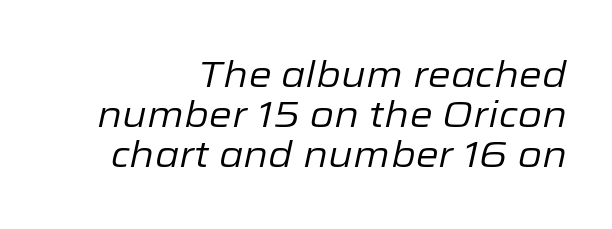
Looks like regular typesetting: each glyph gets only the width it needs. Summary of vertical rhythm: compact, with narrow interline spacing. All the whitespace from short lines collects on the left. Nothing heavy about these letters — not bold at all.
